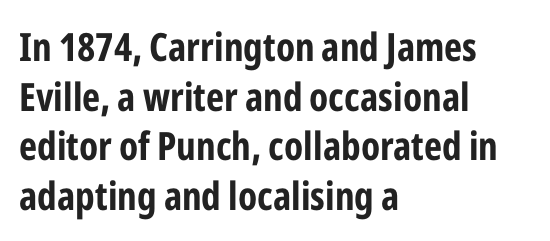
Q: Is the text bold? A: Yes.
Q: Is the text italic (slanted)? A: No, it is upright.
Q: Is the typeface a serif or a sans-serif typeface? A: Sans-serif.
Q: Is the text underlined? A: No.
Q: How is the paragraph aligned? A: Left-aligned.
Q: Is the spacing between letters normal or unusually wide? A: Normal.
Q: Is the spacing between lines tight, normal or loose? A: Normal.
Q: Width (condensed, normal, or wide)? A: Condensed.
Q: Stroke contrast? A: Low.
Q: x-height? A: Medium.
Q: Monospaced? A: No.
